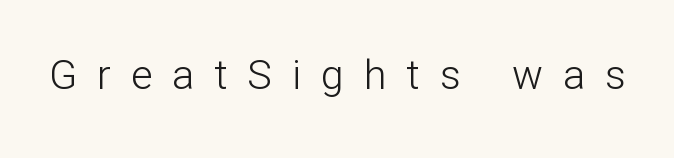
{"serif": "no", "italic": "no", "bold": "no", "weight": "light", "width": "normal", "stroke_contrast": "low", "x_height": "medium", "monospaced": "no", "underline": "no", "letter_spacing": "wide", "letter_spacing_em": 0.49, "glyph_px": 41}
